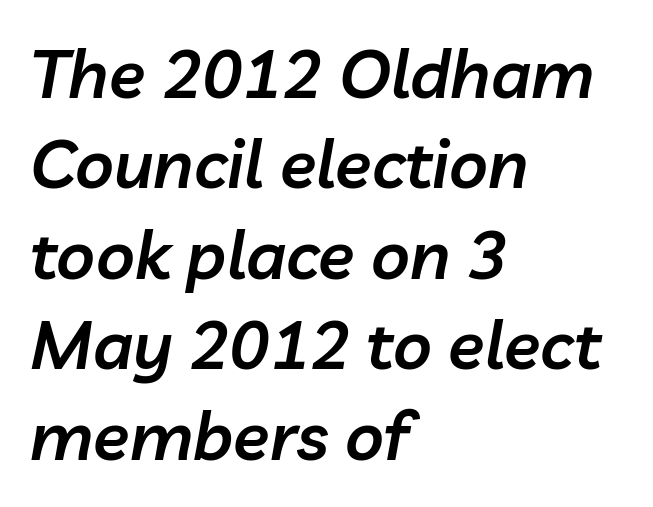
Alignment: flush left. The passage shown is semibold, sitting just below true bold. The font's italic variant was chosen for this text. The area under the type is left untouched. Tracking value appears to be zero — textbook default spacing.
